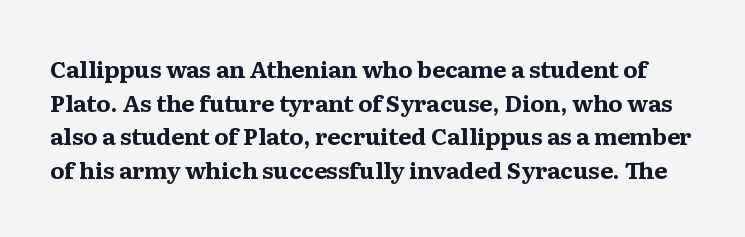
Q: Is the text bold? A: Yes.
Q: Is the text italic (slanted)? A: No, it is upright.
Q: Is the text underlined? A: No.
Q: Is the spacing between letters normal or unusually wide? A: Normal.
Q: Is the spacing between lines tight, normal or loose? A: Normal.
